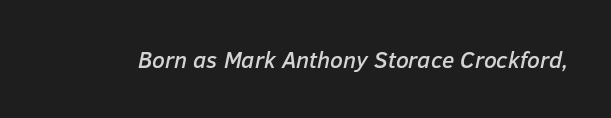
{"italic": "yes", "lean": "right", "slant_degrees": 12, "underline": "no", "letter_spacing": "normal", "letter_spacing_em": 0.0, "glyph_px": 23}
